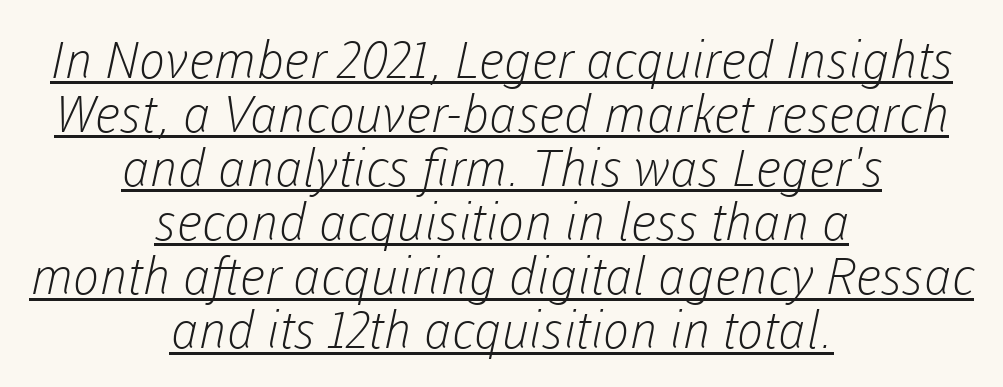
{"serif": "no", "bold": "no", "weight": "light", "width": "normal", "stroke_contrast": "low", "x_height": "medium", "monospaced": "no", "underline": "yes", "align": "center", "line_spacing": "tight", "line_spacing_ratio": 1.06, "letter_spacing": "normal", "letter_spacing_em": 0.0, "glyph_px": 51}
